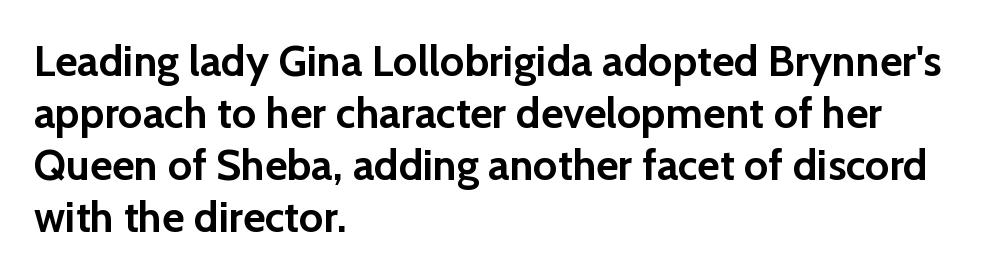
Q: Is the text bold? A: Yes.
Q: Is the text italic (slanted)? A: No, it is upright.
Q: Is the typeface a serif or a sans-serif typeface? A: Sans-serif.
Q: Is the text underlined? A: No.
Q: How is the paragraph aligned? A: Left-aligned.
Q: Is the spacing between letters normal or unusually wide? A: Normal.
Q: Width (condensed, normal, or wide)? A: Normal.
Q: Stroke contrast? A: Low.
Q: x-height? A: Medium.
Q: Monospaced? A: No.
